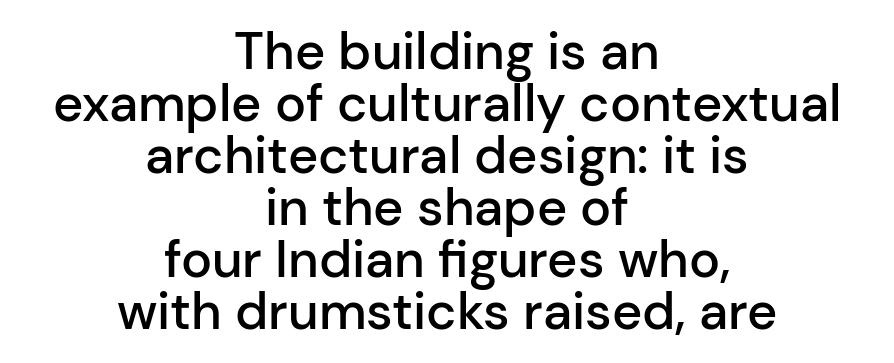
{"serif": "no", "italic": "no", "bold": "semi", "weight": "semibold", "width": "normal", "stroke_contrast": "low", "x_height": "medium", "monospaced": "no", "underline": "no", "align": "center", "line_spacing": "tight", "line_spacing_ratio": 1.0, "letter_spacing": "normal", "letter_spacing_em": 0.0, "glyph_px": 52}
